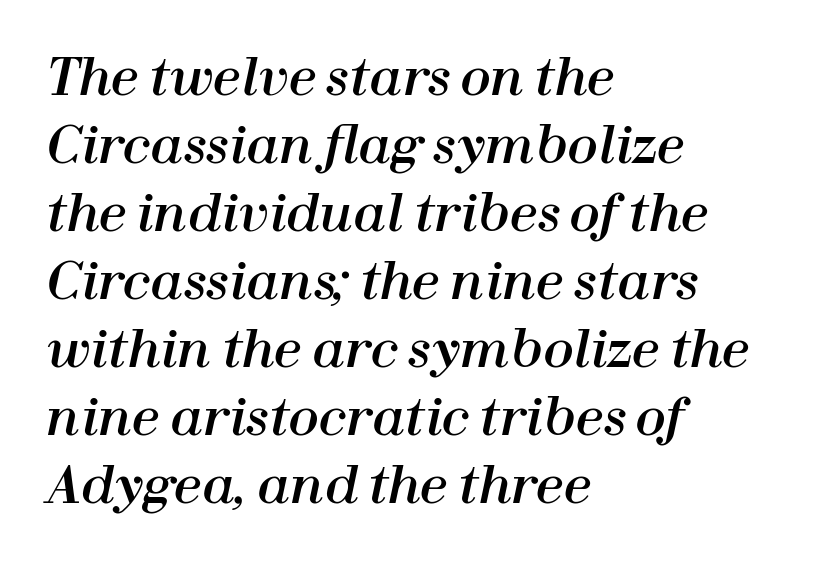
{"italic": "yes", "lean": "right", "slant_degrees": 12, "width": "normal", "stroke_contrast": "high", "x_height": "medium", "monospaced": "no", "underline": "no", "align": "left", "line_spacing": "normal", "line_spacing_ratio": 1.36, "letter_spacing": "normal", "letter_spacing_em": 0.0, "glyph_px": 50}
